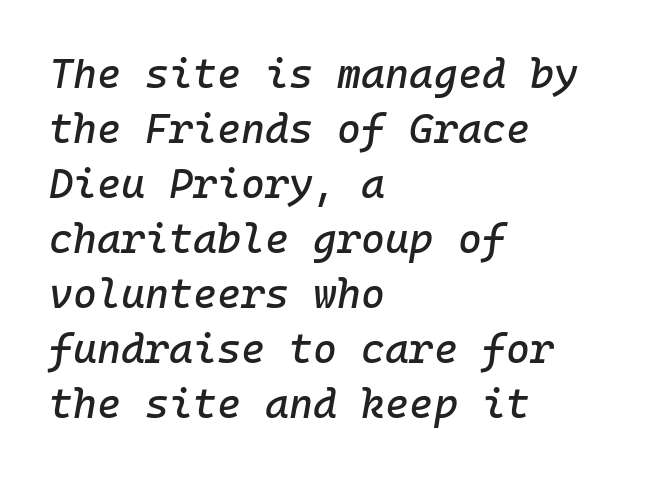
The image shows 41 px text type, italic (leaning right), monospaced; set left-aligned, normal line spacing (1.34x), normal letter spacing, not underlined; low stroke contrast and a medium x-height.
